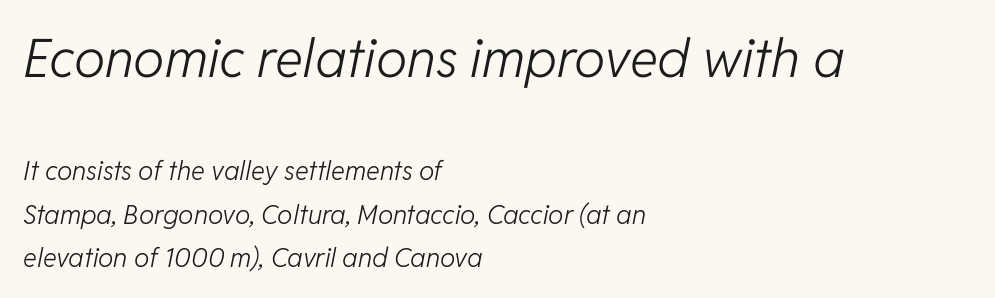
Does the lettering tilt? It does — this is italic. The characters are drawn with everyday or finer stroke widths. The designer gave the opening block more size than the closing block. Proportional: the letters do not fall into vertical columns. The paragraph shown leans on its left margin. The strip under each line holds only bare page.
